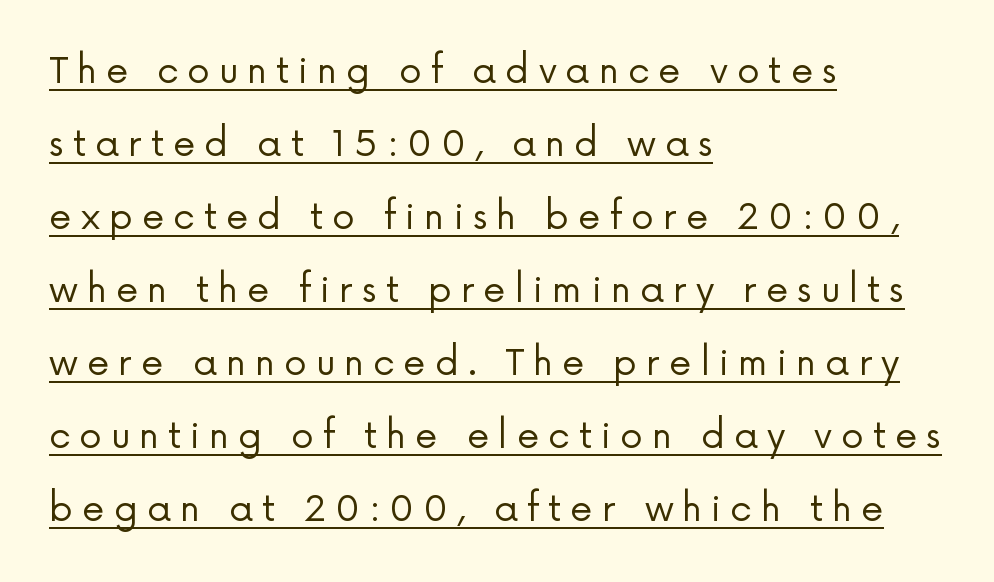
Q: Is the text bold? A: No.
Q: Is the text italic (slanted)? A: No, it is upright.
Q: Is the typeface a serif or a sans-serif typeface? A: Sans-serif.
Q: Is the text underlined? A: Yes.
Q: How is the paragraph aligned? A: Left-aligned.
Q: Is the spacing between letters normal or unusually wide? A: Unusually wide.
Q: Is the spacing between lines tight, normal or loose? A: Loose.
Q: Width (condensed, normal, or wide)? A: Normal.
Q: Stroke contrast? A: Low.
Q: x-height? A: Medium.
Q: Monospaced? A: No.
